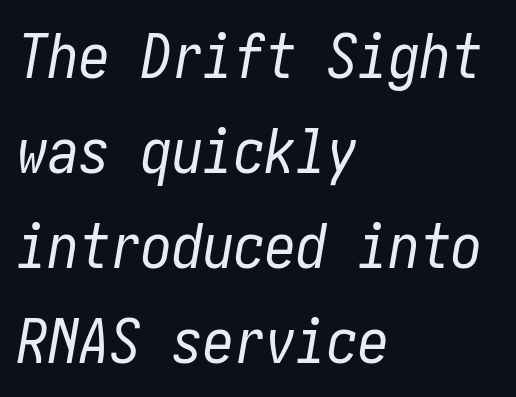
The image shows 62 px regular-weight, condensed type, italic (leaning right); set left-aligned, normal line spacing (1.53x), normal letter spacing, not underlined; low stroke contrast and a medium x-height.
